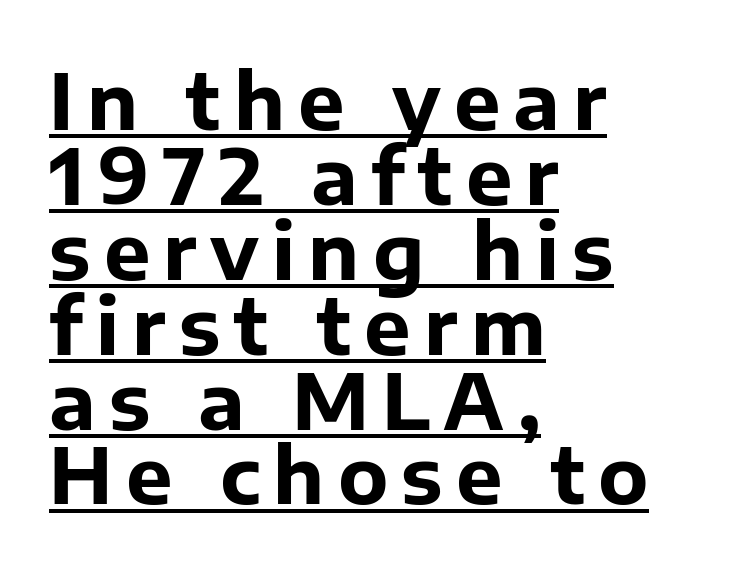
{"serif": "no", "italic": "no", "bold": "yes", "weight": "bold", "width": "normal", "stroke_contrast": "low", "x_height": "medium", "monospaced": "no", "underline": "yes", "align": "left", "line_spacing": "tight", "line_spacing_ratio": 0.96, "glyph_px": 78}
